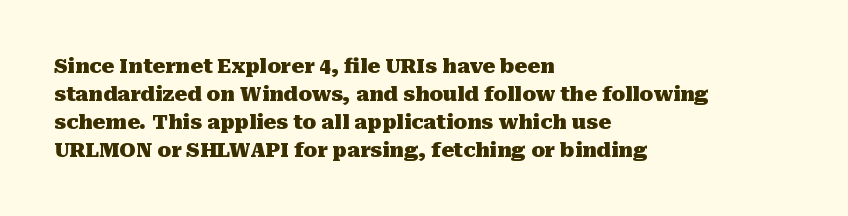
{"italic": "no", "bold": "yes", "underline": "no", "align": "left", "line_spacing": "normal", "line_spacing_ratio": 1.4, "letter_spacing": "normal", "letter_spacing_em": 0.0, "glyph_px": 20}
